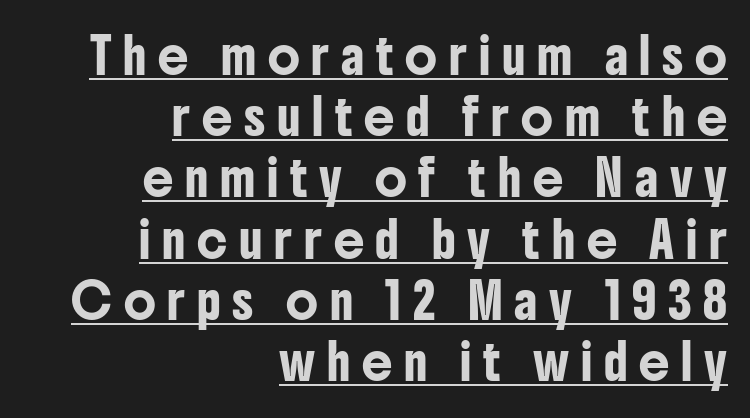
Italic? Not at all — the glyphs are vertical. Beneath each row of characters lies a ruled line. A typesetter would label this face a sans. Spacing between characters has been opened up far beyond the box default. Looks like regular typesetting: each glyph gets only the width it needs.
